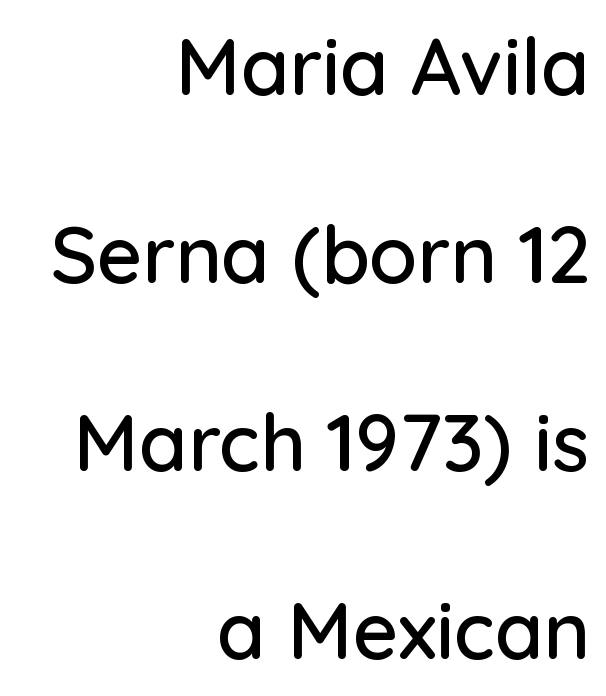
Q: Is the text italic (slanted)? A: No, it is upright.
Q: Is the typeface a serif or a sans-serif typeface? A: Sans-serif.
Q: Is the text underlined? A: No.
Q: How is the paragraph aligned? A: Right-aligned.
Q: Is the spacing between letters normal or unusually wide? A: Normal.
Q: Is the spacing between lines tight, normal or loose? A: Loose.
Q: Width (condensed, normal, or wide)? A: Normal.
Q: Stroke contrast? A: Low.
Q: x-height? A: Medium.
Q: Monospaced? A: No.
